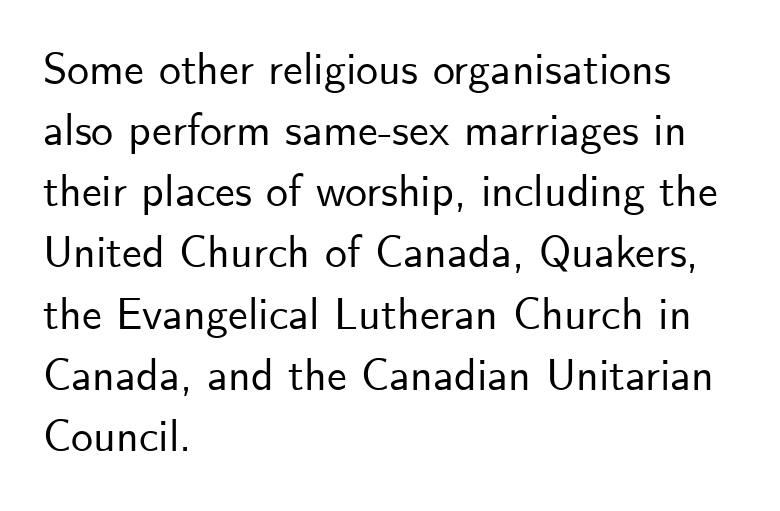
The image shows 44 px sans-serif type, upright; set left-aligned, normal line spacing (1.39x), normal letter spacing, not underlined; low stroke contrast and a small x-height.
